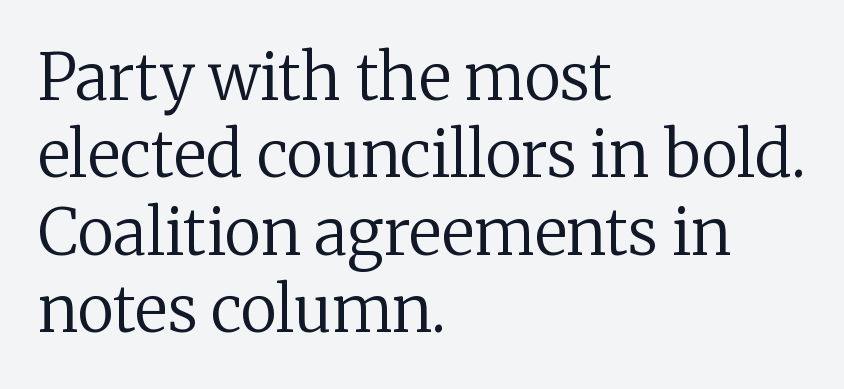
{"serif": "yes", "italic": "no", "bold": "no", "weight": "regular", "width": "normal", "stroke_contrast": "low", "x_height": "medium", "monospaced": "no", "underline": "no", "align": "left", "line_spacing_ratio": 1.23, "letter_spacing": "normal", "letter_spacing_em": 0.0, "glyph_px": 63}
